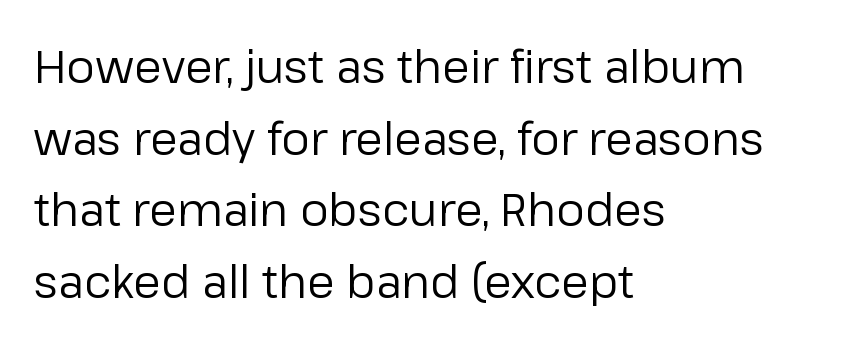
Layout note: lines flush left. This rendering leaves character spacing at its baseline value. The space directly below the letters is spotless. Serifs: no, the terminals of the letterforms are clean. These lines were composed using upright roman letters.
